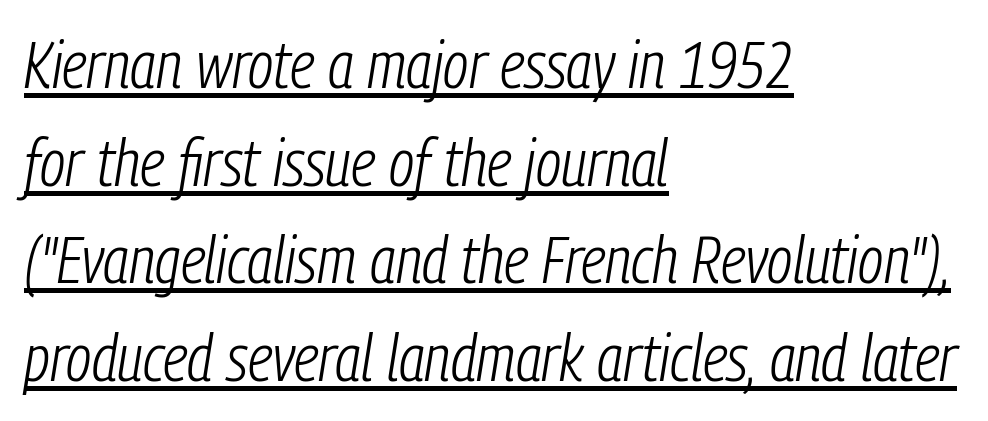
You could not count columns in this text — the font is proportionally spaced. This sample uses an oblique cut, with every glyph tilted off the vertical. Weight: not bold — regular or lighter. Short note: letters normally spaced.
